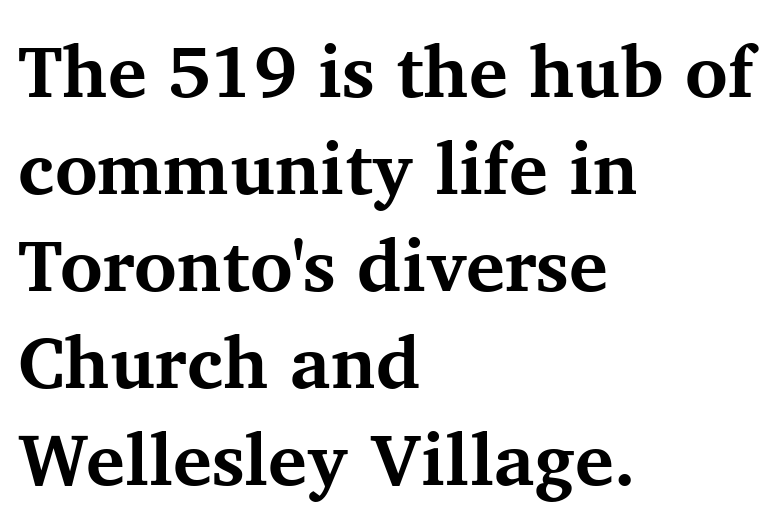
Each new line begins a customary step beneath the previous one. Note: serifs present on the glyphs. A typesetter would call this proportional, since set widths differ per character. Short note: letters normally spaced. The letters stand upright; this is a roman face.
